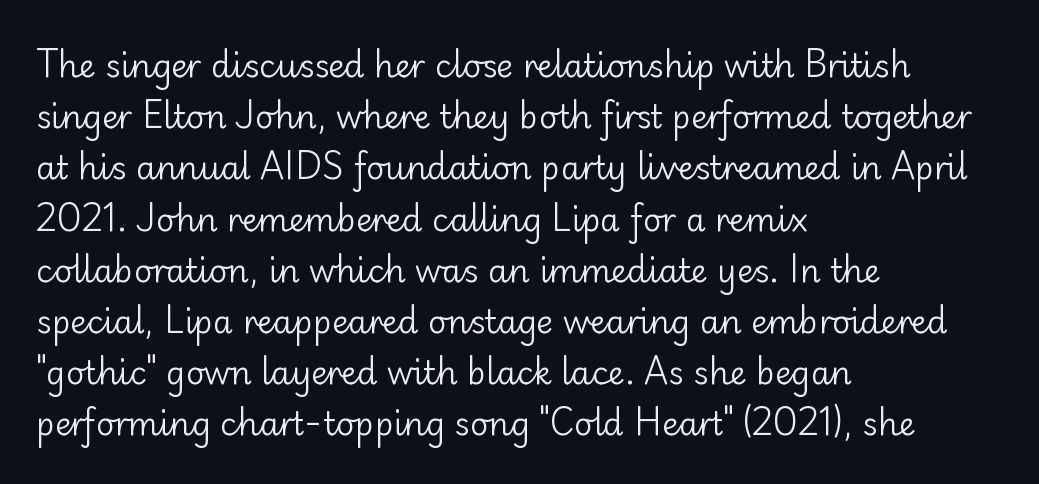
Q: Is the text bold? A: No.
Q: Is the text italic (slanted)? A: No, it is upright.
Q: Is the typeface a serif or a sans-serif typeface? A: Sans-serif.
Q: Is the text underlined? A: No.
Q: How is the paragraph aligned? A: Left-aligned.
Q: Is the spacing between letters normal or unusually wide? A: Normal.
Q: Is the spacing between lines tight, normal or loose? A: Normal.
Q: Width (condensed, normal, or wide)? A: Normal.
Q: Stroke contrast? A: Low.
Q: x-height? A: Small.
Q: Monospaced? A: No.
